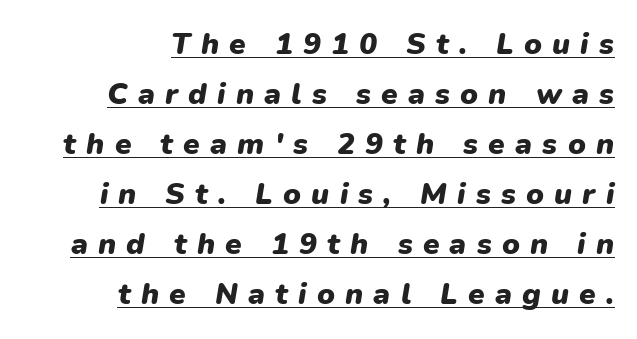
Q: Is the text bold? A: Yes.
Q: Is the text italic (slanted)? A: Yes, it leans right by about 9 degrees.
Q: Is the text underlined? A: Yes.
Q: How is the paragraph aligned? A: Right-aligned.
Q: Is the spacing between letters normal or unusually wide? A: Unusually wide.
Q: Is the spacing between lines tight, normal or loose? A: Normal.
Q: Width (condensed, normal, or wide)? A: Normal.
Q: Stroke contrast? A: Low.
Q: x-height? A: Medium.
Q: Monospaced? A: No.
